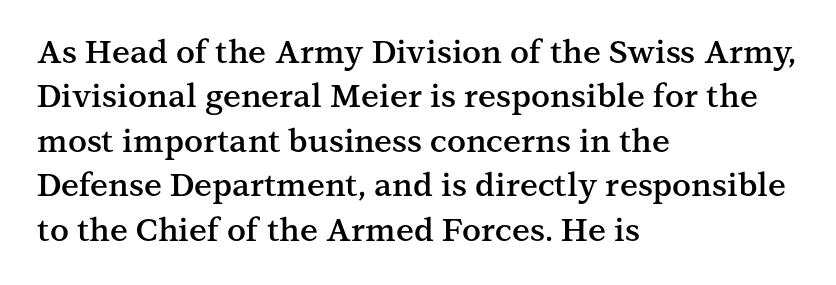
Descender tails drop into unmarked territory. Quick note: interline space is typical. Nope, not italic — everything's standing straight. Semibold letterforms, between regular and bold. The paragraph shown leans on its left margin. This rendering employs a face with finishing strokes, i.e., a serif.
